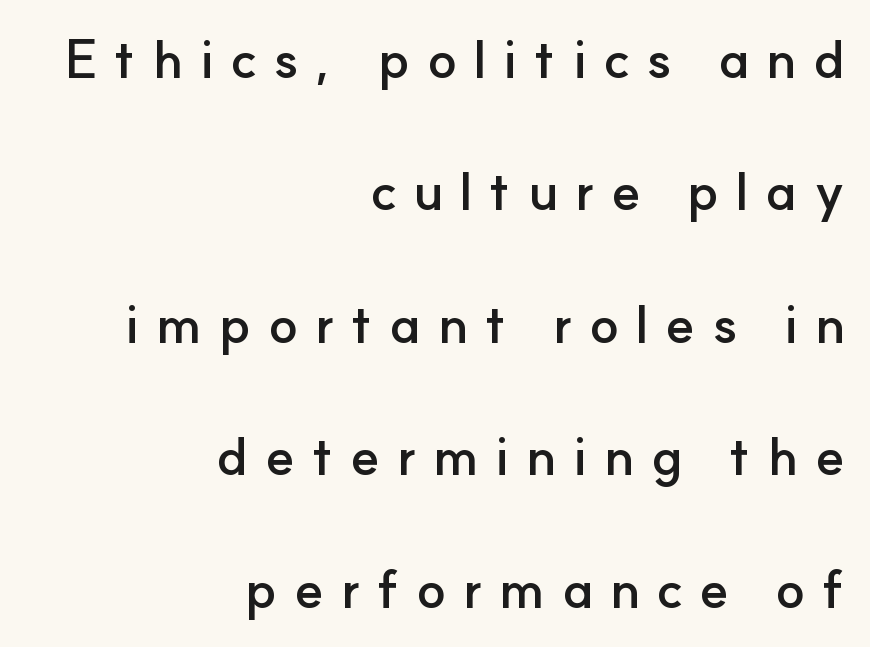
The image shows 53 px semibold sans-serif type, upright; set right-aligned, loose line spacing (2.5x), unusually wide letter spacing (+0.32 em), not underlined; low stroke contrast and a small x-height.
